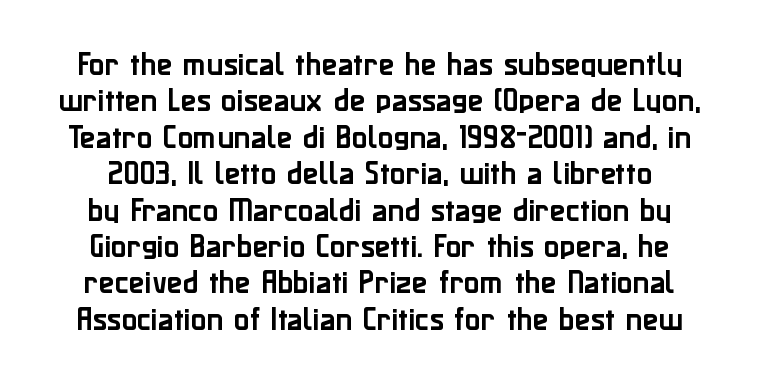
{"italic": "no", "underline": "no", "line_spacing": "normal", "line_spacing_ratio": 1.4, "letter_spacing": "normal", "letter_spacing_em": 0.0, "glyph_px": 26}
